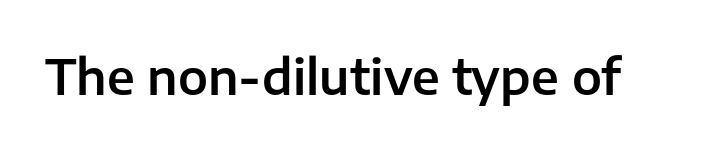
Inter-character spacing is left at the font's built-in metrics. The typography opts for an upright posture over an oblique one. Underline: absent. What kind of face is this? One without serifs — a sans. You could not count columns in this text — the font is proportionally spaced.
